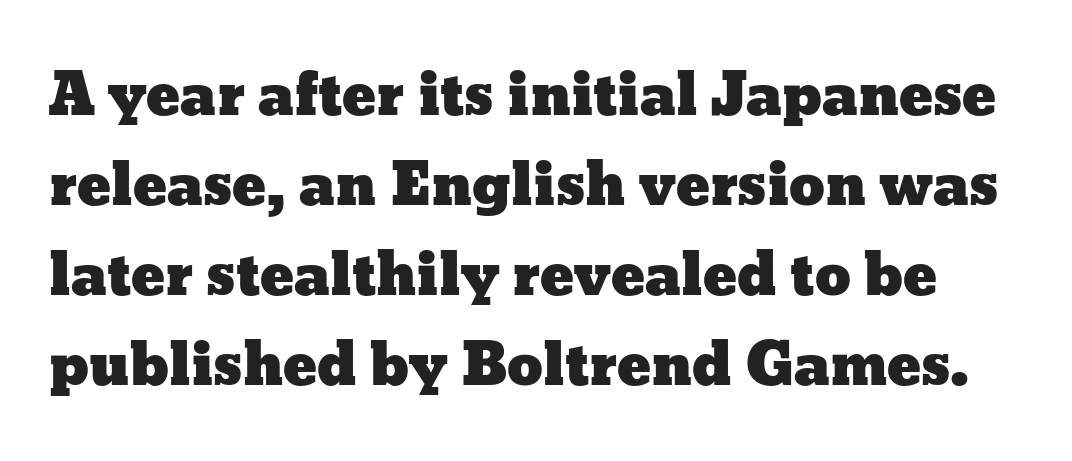
Q: Is the text italic (slanted)? A: No, it is upright.
Q: Is the text underlined? A: No.
Q: Is the spacing between letters normal or unusually wide? A: Normal.
Q: Is the spacing between lines tight, normal or loose? A: Normal.
Q: Width (condensed, normal, or wide)? A: Wide.
Q: Stroke contrast? A: Low.
Q: x-height? A: Medium.
Q: Monospaced? A: No.
